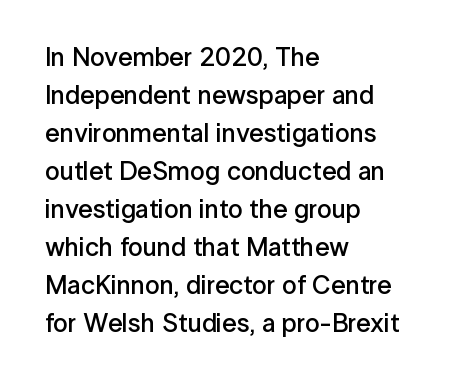
Q: Is the text bold? A: Semi-bold.
Q: Is the text italic (slanted)? A: No, it is upright.
Q: Is the text underlined? A: No.
Q: How is the paragraph aligned? A: Left-aligned.
Q: Is the spacing between letters normal or unusually wide? A: Normal.
Q: Is the spacing between lines tight, normal or loose? A: Normal.
